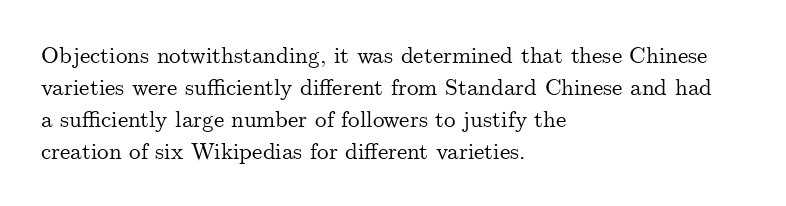
{"italic": "no", "underline": "no", "align": "left", "line_spacing": "normal", "line_spacing_ratio": 1.39, "letter_spacing": "normal", "letter_spacing_em": 0.0, "glyph_px": 23}
